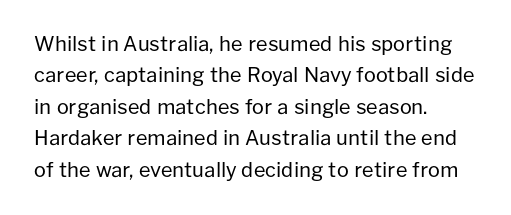
The image shows 20 px text type, upright; set left-aligned, normal line spacing (1.57x), normal letter spacing, not underlined.
